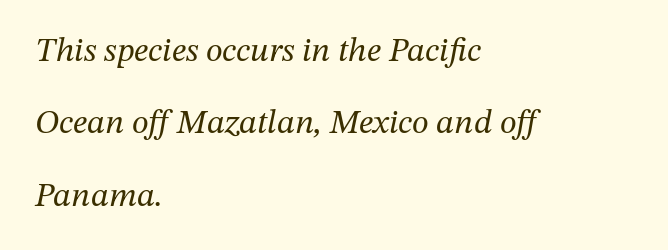
Q: Is the text bold? A: No.
Q: Is the text italic (slanted)? A: Yes, it leans right by about 12 degrees.
Q: Is the typeface a serif or a sans-serif typeface? A: Serif.
Q: Is the text underlined? A: No.
Q: How is the paragraph aligned? A: Left-aligned.
Q: Is the spacing between letters normal or unusually wide? A: Normal.
Q: Is the spacing between lines tight, normal or loose? A: Loose.
Q: Width (condensed, normal, or wide)? A: Normal.
Q: Stroke contrast? A: Medium.
Q: x-height? A: Medium.
Q: Monospaced? A: No.
